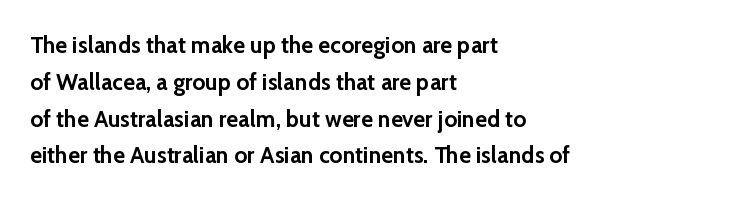
Q: Is the text bold? A: Yes.
Q: Is the text italic (slanted)? A: No, it is upright.
Q: Is the text underlined? A: No.
Q: How is the paragraph aligned? A: Left-aligned.
Q: Is the spacing between letters normal or unusually wide? A: Normal.
Q: Is the spacing between lines tight, normal or loose? A: Normal.
